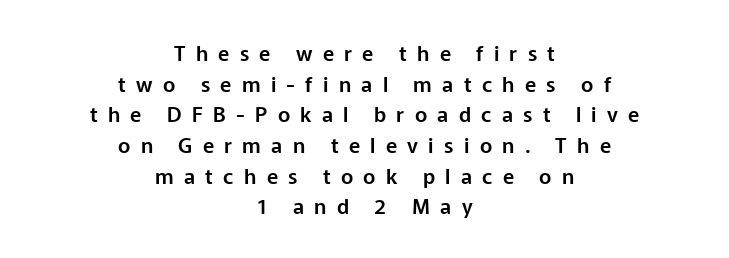
The image shows 21 px text type, upright; set centered, normal line spacing (1.46x), unusually wide letter spacing (+0.49 em), not underlined.
